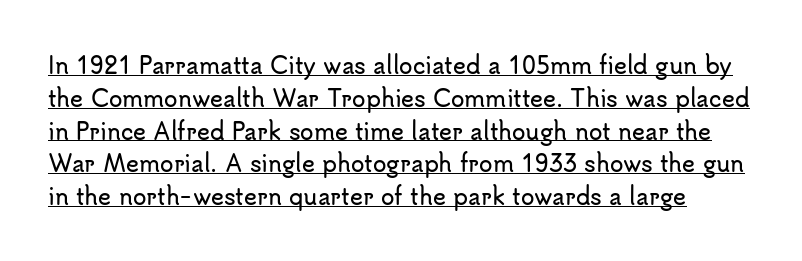
The image shows 22 px text type, upright; set normal line spacing (1.49x), normal letter spacing, underlined.
